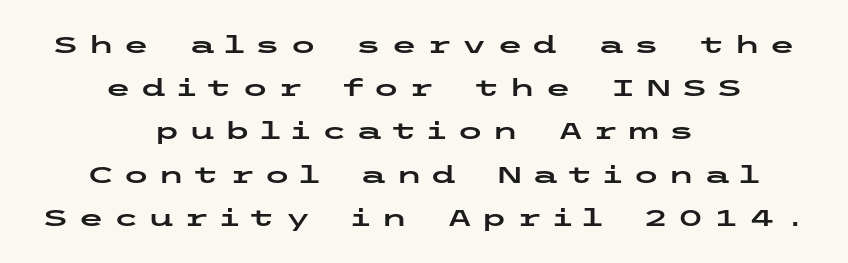
{"italic": "no", "underline": "no", "align": "center", "line_spacing_ratio": 1.8, "letter_spacing": "wide", "letter_spacing_em": 0.37, "glyph_px": 24}
